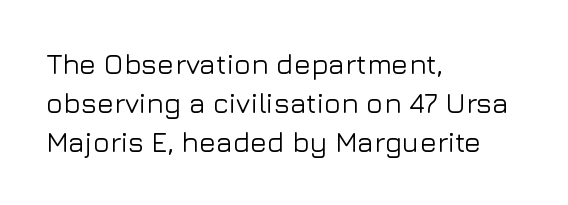
Q: Is the text italic (slanted)? A: No, it is upright.
Q: Is the typeface a serif or a sans-serif typeface? A: Sans-serif.
Q: Is the text underlined? A: No.
Q: How is the paragraph aligned? A: Left-aligned.
Q: Is the spacing between letters normal or unusually wide? A: Normal.
Q: Is the spacing between lines tight, normal or loose? A: Normal.
Q: Width (condensed, normal, or wide)? A: Normal.
Q: Stroke contrast? A: Low.
Q: x-height? A: Medium.
Q: Monospaced? A: No.
